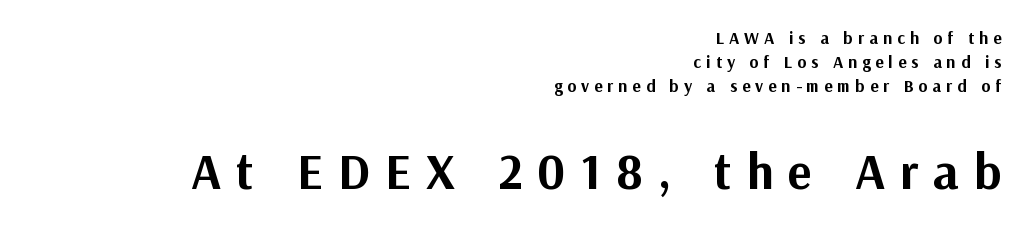
The passage shown begins with its smaller block and ends with its larger one. A typesetter would call this proportional, since set widths differ per character. The lines sit at an ordinary, default distance from one another. These lines were composed using upright roman letters. Does the copy run flush right? Yes — the right margin is perfectly even. Unlike a traditional serif, this face leaves its strokes unadorned.
